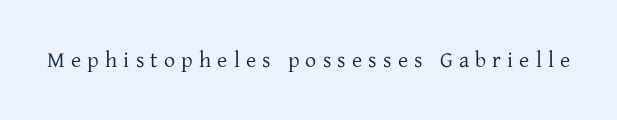
The image shows 22 px text type, upright; set unusually wide letter spacing (+0.28 em), not underlined.
